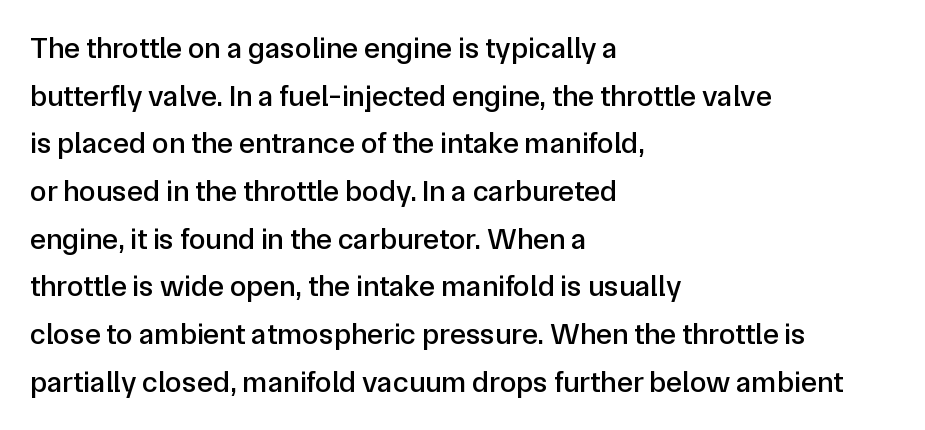
Q: Is the text italic (slanted)? A: No, it is upright.
Q: Is the typeface a serif or a sans-serif typeface? A: Sans-serif.
Q: Is the text underlined? A: No.
Q: How is the paragraph aligned? A: Left-aligned.
Q: Is the spacing between letters normal or unusually wide? A: Normal.
Q: Is the spacing between lines tight, normal or loose? A: Normal.
Q: Width (condensed, normal, or wide)? A: Normal.
Q: Stroke contrast? A: Low.
Q: x-height? A: Medium.
Q: Monospaced? A: No.
